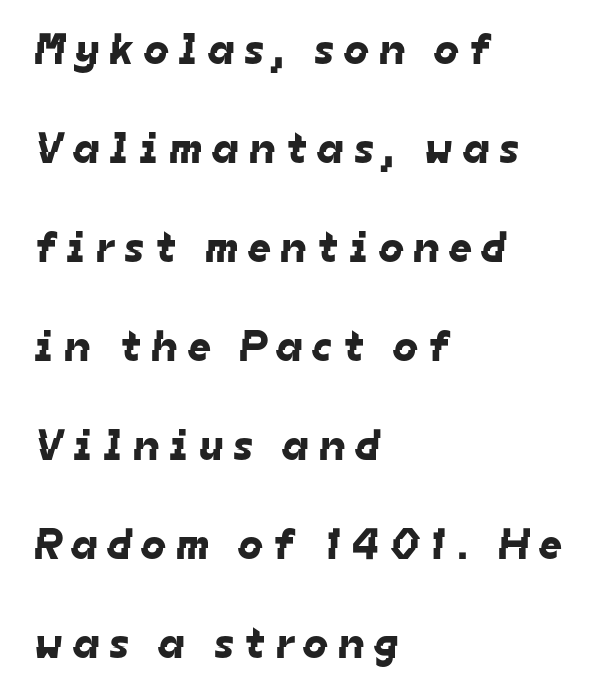
Q: Is the typeface a serif or a sans-serif typeface? A: Sans-serif.
Q: Is the text underlined? A: No.
Q: How is the paragraph aligned? A: Left-aligned.
Q: Is the spacing between letters normal or unusually wide? A: Unusually wide.
Q: Is the spacing between lines tight, normal or loose? A: Loose.
Q: Width (condensed, normal, or wide)? A: Normal.
Q: Stroke contrast? A: Low.
Q: x-height? A: Medium.
Q: Monospaced? A: No.
